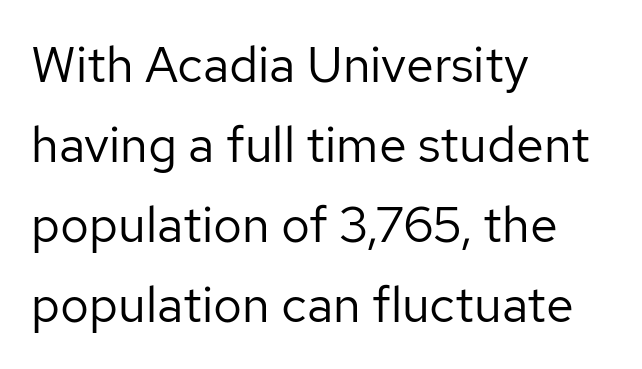
{"serif": "no", "italic": "no", "bold": "no", "weight": "regular", "width": "normal", "stroke_contrast": "low", "x_height": "medium", "monospaced": "no", "underline": "no", "align": "left", "line_spacing": "normal", "line_spacing_ratio": 1.6, "letter_spacing": "normal", "letter_spacing_em": 0.0, "glyph_px": 50}
